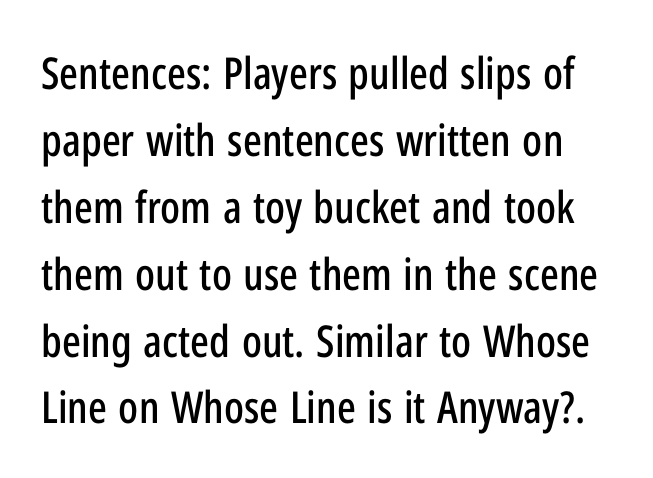
The image shows 44 px condensed sans-serif type, upright; set normal line spacing (1.52x), normal letter spacing, not underlined; low stroke contrast and a medium x-height.
